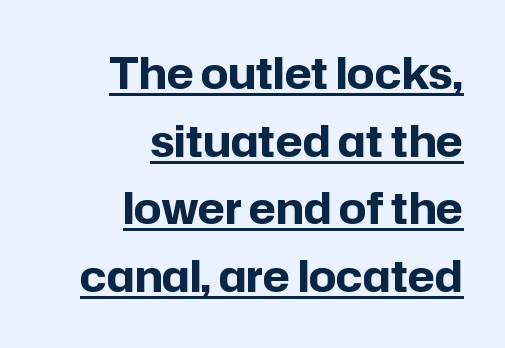
{"serif": "no", "italic": "no", "bold": "yes", "weight": "bold", "width": "normal", "stroke_contrast": "low", "x_height": "medium", "monospaced": "no", "underline": "yes", "align": "right", "line_spacing": "normal", "line_spacing_ratio": 1.57, "letter_spacing": "normal", "letter_spacing_em": 0.0, "glyph_px": 43}
